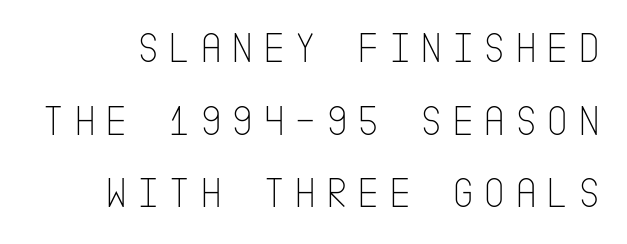
This is the regular roman posture of the typeface. Between one letter and the next there's a generous, obvious gap. The glyphs in this specimen are sans serif. Each new line begins a customary step beneath the previous one. No chunkiness to these letters — they're not bold.
